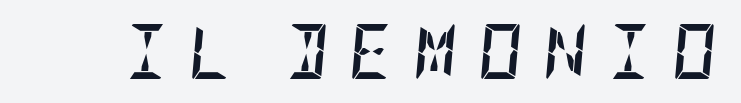
The image shows 55 px semibold, condensed type, italic (leaning right); set unusually wide letter spacing (+0.36 em), not underlined; low stroke contrast and a large x-height.
